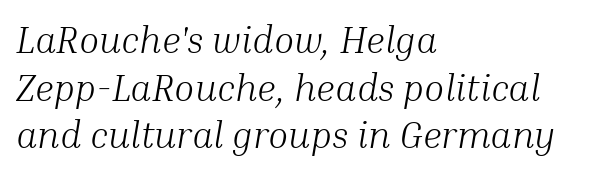
The image shows 37 px light serif type, italic (leaning right); set left-aligned, normal line spacing (1.29x), normal letter spacing, not underlined; medium stroke contrast and a medium x-height.
